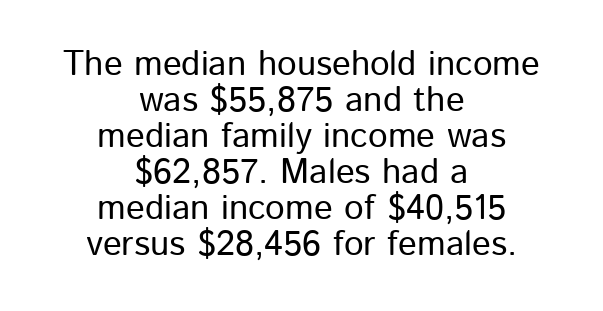
The rendering uses natural spacing where letterforms have individual widths. Honestly, the letter spacing is just normal — you wouldn't notice it. Bare-footed words on every line. Regarding serifs, this sample does without them. Tightly led — the rows are bunched. Heaviness? Minimal to ordinary, like unemphasized prose.
